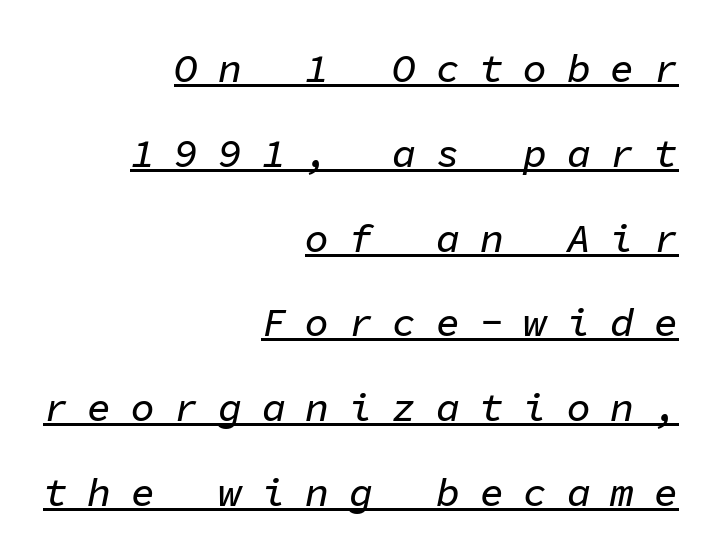
{"italic": "yes", "lean": "right", "slant_degrees": 11, "width": "normal", "stroke_contrast": "low", "x_height": "medium", "monospaced": "yes", "underline": "yes", "align": "right", "line_spacing": "loose", "line_spacing_ratio": 2.12, "letter_spacing": "wide", "letter_spacing_em": 0.49, "glyph_px": 40}
